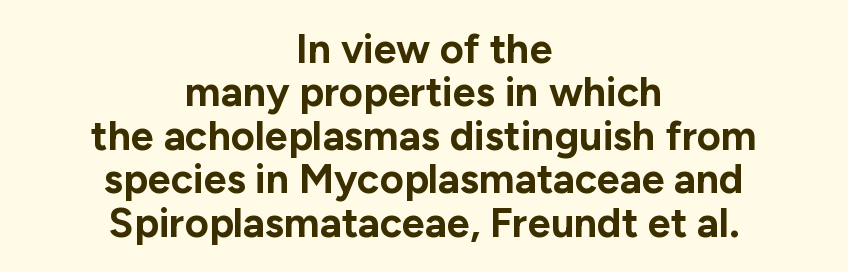
{"serif": "no", "italic": "no", "bold": "yes", "weight": "bold", "width": "normal", "stroke_contrast": "low", "x_height": "medium", "monospaced": "no", "underline": "no", "align": "center", "line_spacing": "tight", "line_spacing_ratio": 1.06, "letter_spacing": "normal", "letter_spacing_em": 0.0, "glyph_px": 41}
